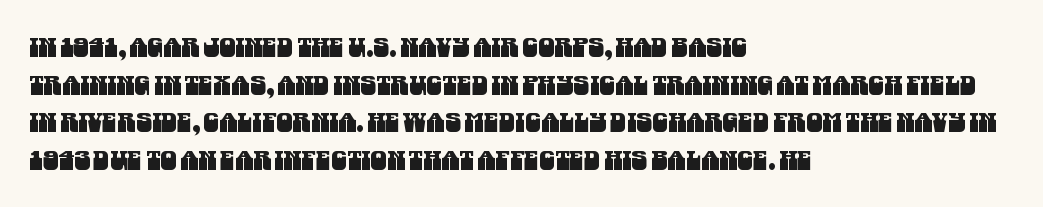
{"underline": "no", "align": "left", "line_spacing": "normal", "line_spacing_ratio": 1.45, "letter_spacing": "normal", "letter_spacing_em": 0.0, "glyph_px": 26}
